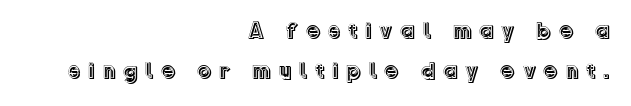
The image shows 23 px text type, upright; set right-aligned, line spacing 1.73x, unusually wide letter spacing (+0.32 em), not underlined.
